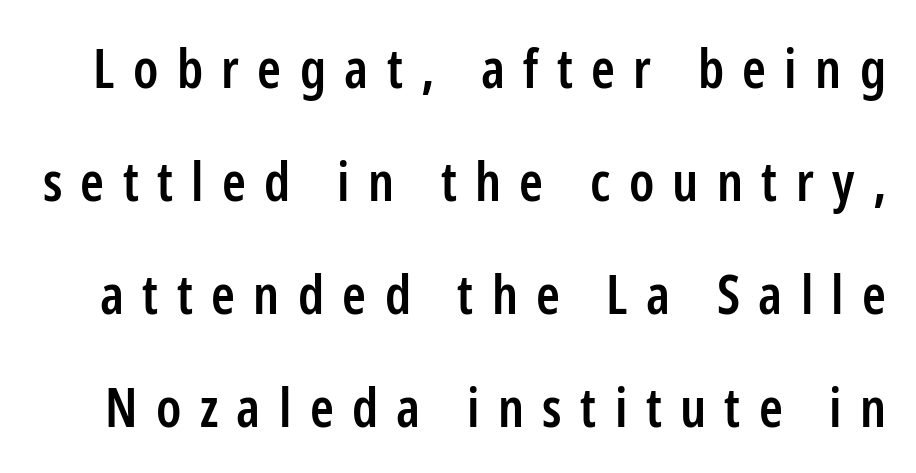
Quick note: underline off. Honestly, the rows look like they've been pulled way apart. Each word looks stretched out because of the extra space between its letters. Each letter keeps its own natural width here, so spacing adapts to shape. Does the type have serifs? No, each stem ends abruptly.
